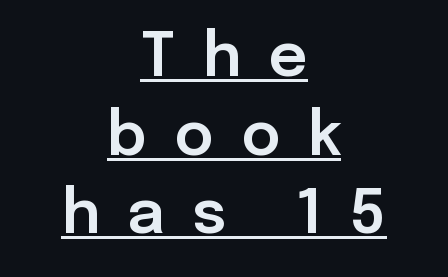
No feet cap the strokes, marking this as sans-serif type. The leading is moderate, giving the passage an even texture. Notice how the passage keeps no hard edge, just a central spine. A typesetter would call this proportional, since set widths differ per character. If you drew a line through each stem, it would be perfectly vertical.
